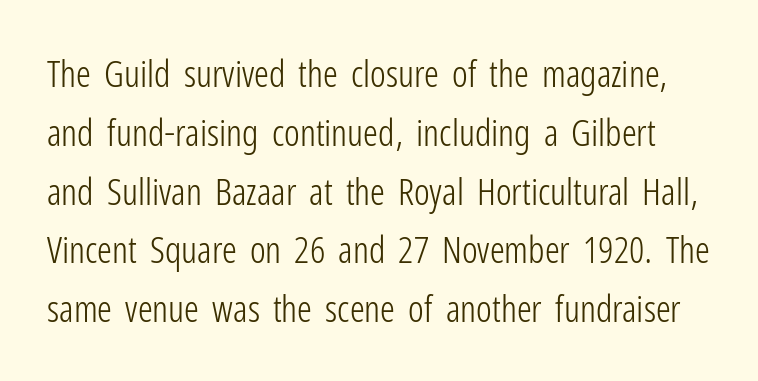
Designer's note — italics off, roman on. The letters sit at their default tracking, neither squeezed nor spread. Regarding leading, the lines here are spaced in the standard way. Looks like regular typesetting: each glyph gets only the width it needs. The passage shown is not bold in any degree.
